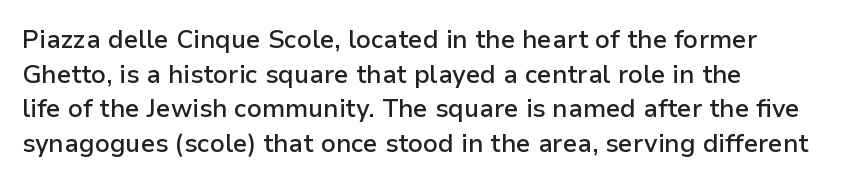
The image shows 25 px text type, upright; set left-aligned, normal line spacing (1.39x), normal letter spacing, not underlined.
